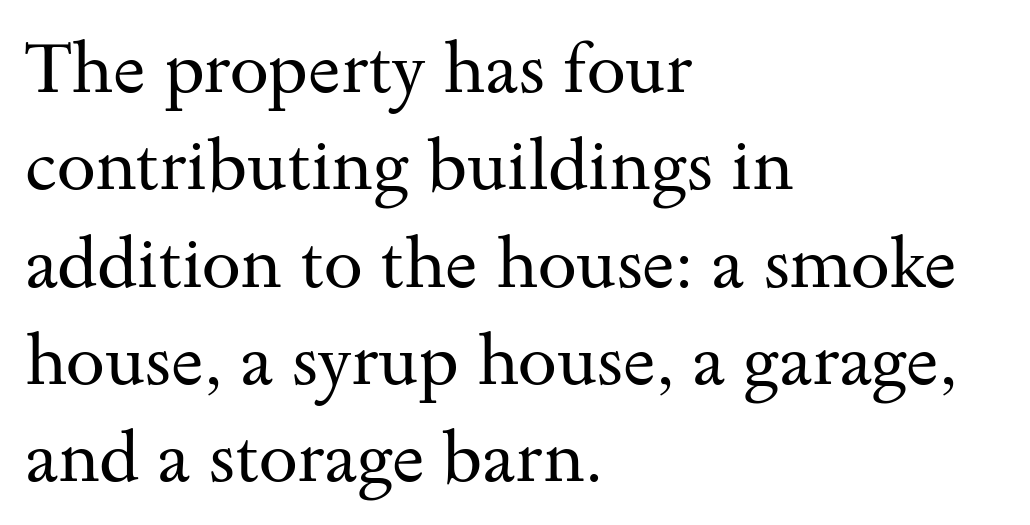
{"serif": "yes", "italic": "no", "bold": "no", "weight": "regular", "width": "wide", "stroke_contrast": "medium", "x_height": "small", "monospaced": "no", "underline": "no", "align": "left", "line_spacing": "normal", "line_spacing_ratio": 1.39, "letter_spacing": "normal", "letter_spacing_em": 0.0, "glyph_px": 70}
